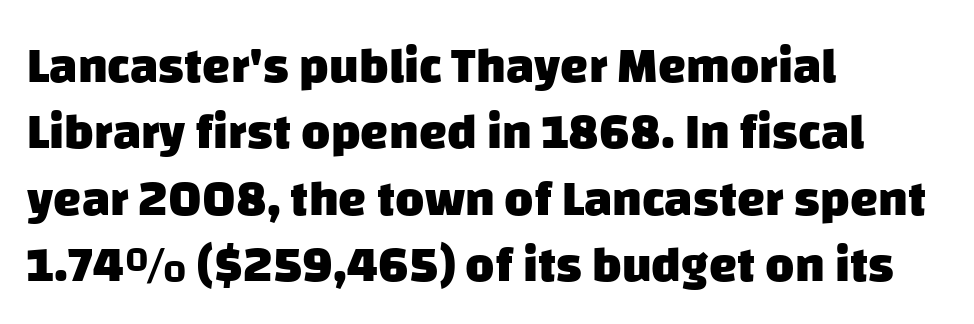
Q: Is the text bold? A: Yes.
Q: Is the typeface a serif or a sans-serif typeface? A: Sans-serif.
Q: Is the text underlined? A: No.
Q: How is the paragraph aligned? A: Left-aligned.
Q: Is the spacing between letters normal or unusually wide? A: Normal.
Q: Is the spacing between lines tight, normal or loose? A: Normal.
Q: Width (condensed, normal, or wide)? A: Normal.
Q: Stroke contrast? A: Low.
Q: x-height? A: Large.
Q: Monospaced? A: No.
